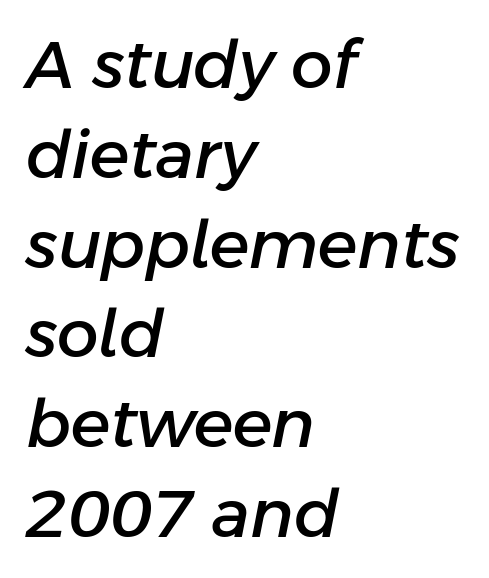
{"italic": "yes", "lean": "right", "slant_degrees": 11, "width": "normal", "stroke_contrast": "low", "x_height": "medium", "monospaced": "no", "underline": "no", "align": "left", "line_spacing": "normal", "line_spacing_ratio": 1.36, "letter_spacing": "normal", "letter_spacing_em": 0.0, "glyph_px": 66}
